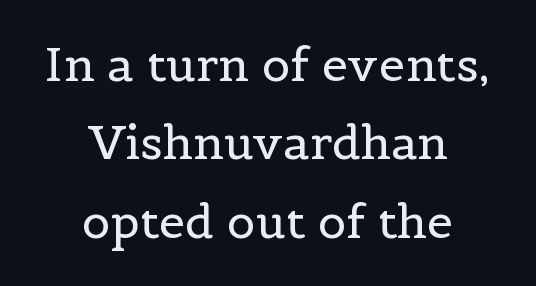
The image shows 47 px regular-weight serif type, upright; set centered, normal line spacing (1.67x), normal letter spacing, not underlined; a medium x-height.
